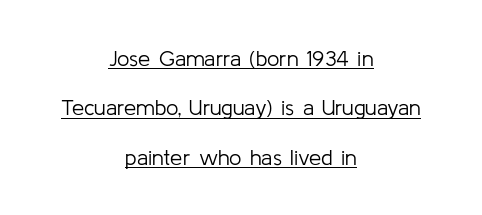
Neither beginnings nor endings align; midpoints do. Loosely led — the rows are spread out. Heaviness? Minimal to ordinary, like unemphasized prose. Characters remain perfectly vertical along every line. Does extra space separate the letters? No, they use regular spacing. This sample carries an underscore along the baseline area.
